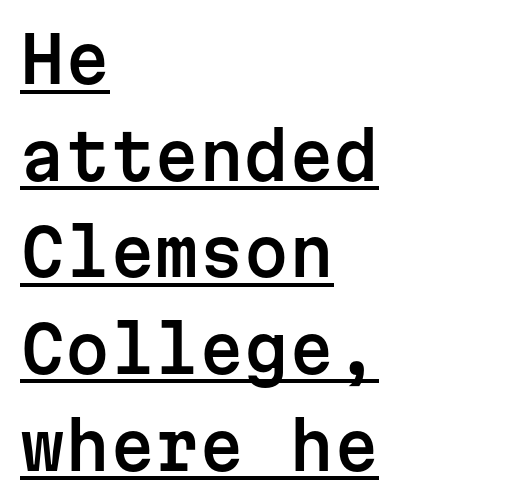
Is there much room between lines? A standard amount, neither cramped nor airy. When letters stand straight like this, we call the style roman or upright. These lines are rendered in a fixed-pitch font. Has an underline been added? It has.
